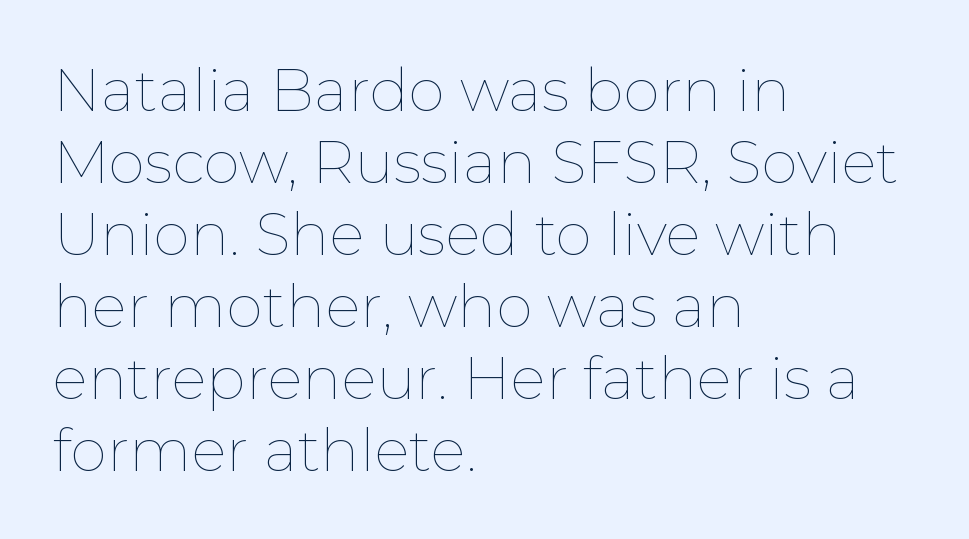
Q: Is the text bold? A: No.
Q: Is the text italic (slanted)? A: No, it is upright.
Q: Is the text underlined? A: No.
Q: How is the paragraph aligned? A: Left-aligned.
Q: Is the spacing between letters normal or unusually wide? A: Normal.
Q: Width (condensed, normal, or wide)? A: Normal.
Q: Stroke contrast? A: Low.
Q: x-height? A: Medium.
Q: Monospaced? A: No.
